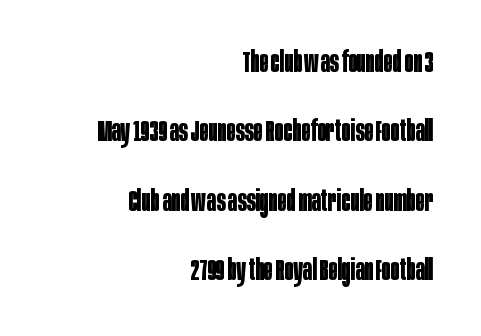
{"serif": "no", "italic": "no", "bold": "yes", "weight": "bold", "width": "condensed", "stroke_contrast": "low", "x_height": "large", "monospaced": "no", "underline": "no", "align": "right", "line_spacing": "loose", "line_spacing_ratio": 2.31, "letter_spacing": "normal", "letter_spacing_em": 0.0, "glyph_px": 30}
